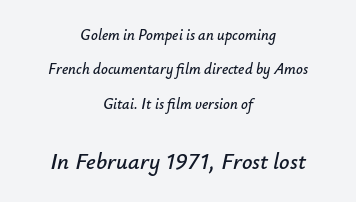
The image shows 23 px text type, italic (leaning right); set centered, loose line spacing (2.3x), normal letter spacing, not underlined; the second (bottom) block is 1.53x larger.
